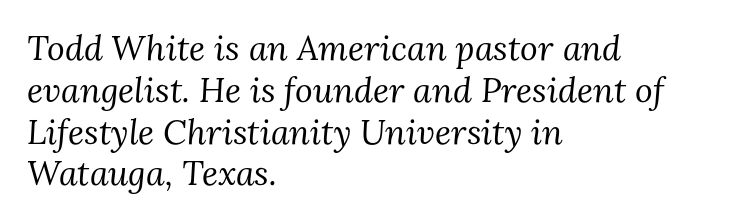
Think standard paragraph weight, or any step lighter than that. A typesetter would call this zero additional tracking. Quick note: underline off. To sum up the face: it has serifs. Is the type slanted? Yes — the strokes lean at a clear angle. If you drew a ruler down the left edge, every line would touch it.
